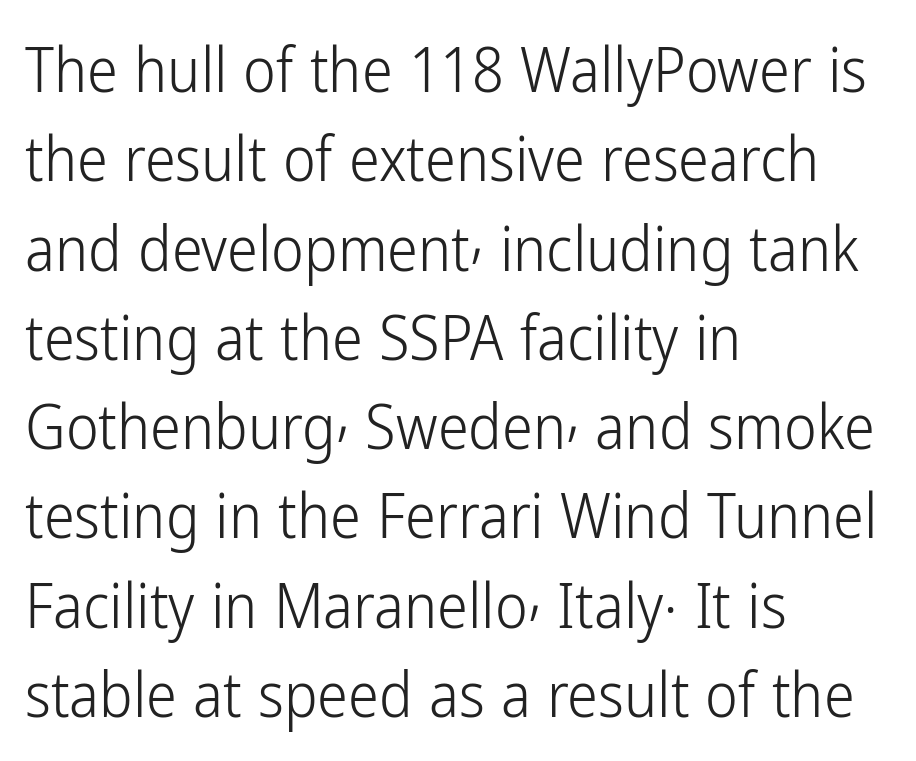
{"serif": "no", "italic": "no", "bold": "no", "weight": "light", "width": "condensed", "stroke_contrast": "low", "x_height": "medium", "monospaced": "no", "underline": "no", "align": "left", "line_spacing": "normal", "line_spacing_ratio": 1.44, "letter_spacing": "normal", "letter_spacing_em": 0.0, "glyph_px": 62}
